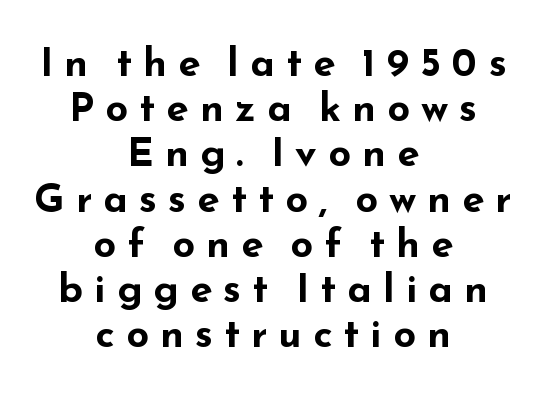
Short note: letters widely spaced. Rule under the text: the space is simply empty. The letters advance in unequal steps, a hallmark of proportional type. Vertically, the passage feels compressed, each row crowding the next.
